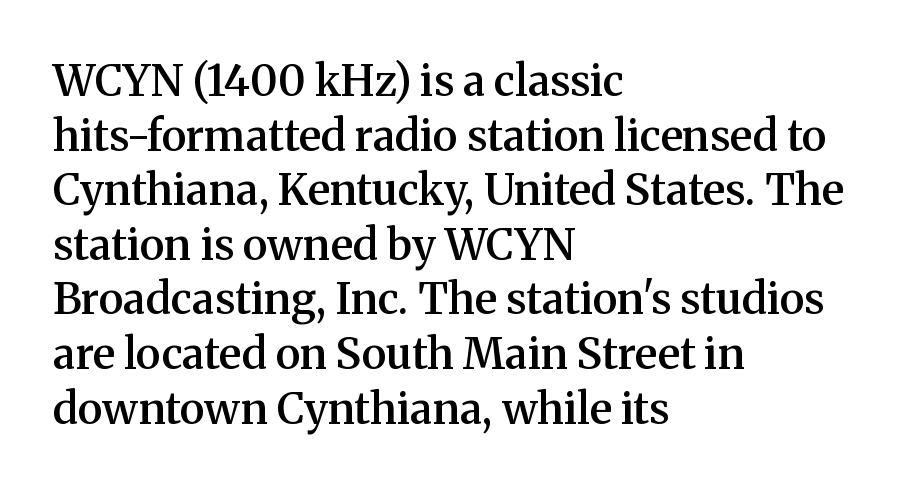
The image shows 43 px semibold serif type, upright; set left-aligned, normal line spacing (1.27x), normal letter spacing, not underlined; medium stroke contrast and a medium x-height.
